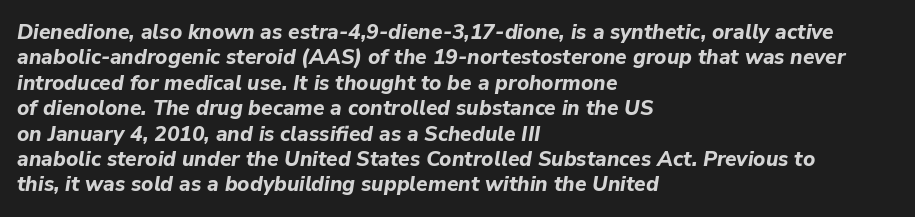
{"italic": "yes", "lean": "right", "slant_degrees": 9, "bold": "yes", "underline": "no", "align": "left", "line_spacing_ratio": 1.21, "letter_spacing": "normal", "letter_spacing_em": 0.0, "glyph_px": 21}
